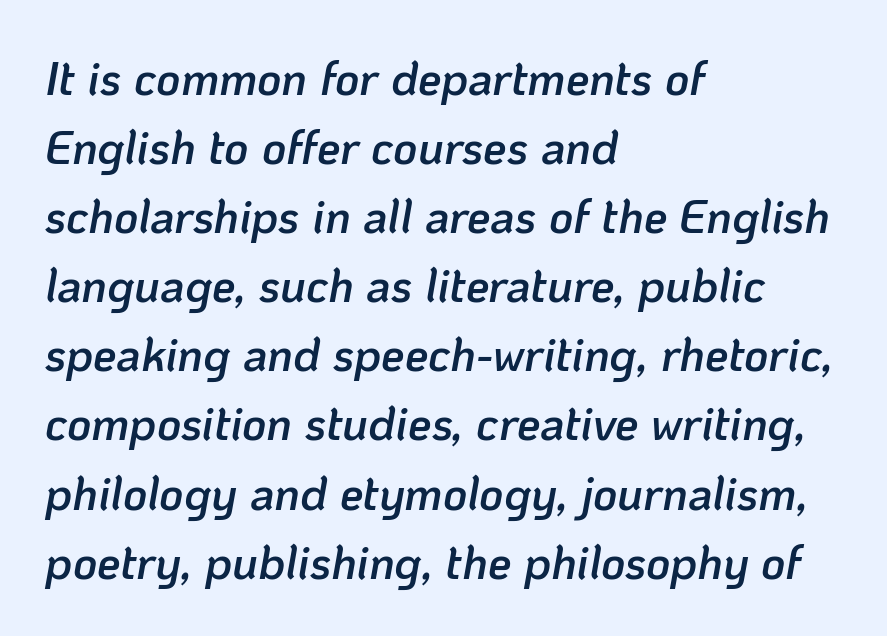
{"italic": "yes", "lean": "right", "slant_degrees": 10, "bold": "semi", "weight": "semibold", "width": "normal", "stroke_contrast": "low", "x_height": "medium", "monospaced": "no", "underline": "no", "align": "left", "line_spacing": "normal", "line_spacing_ratio": 1.47, "letter_spacing": "normal", "letter_spacing_em": 0.0, "glyph_px": 47}
